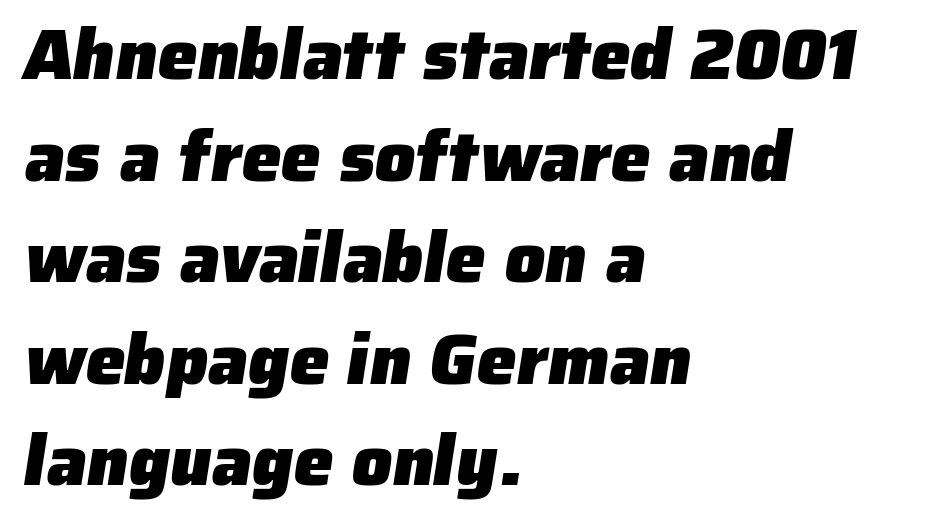
This rendering leaves character spacing at its baseline value. Descenders hang freely into open space. The designer left line spacing at the default. Each letter keeps its own natural width here, so spacing adapts to shape. Stroke terminals: plain, sans-serif. The paragraph has a hard left edge and a soft right edge.
